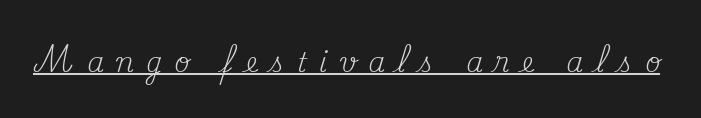
The image shows 26 px text type; set unusually wide letter spacing (+0.48 em), underlined.
